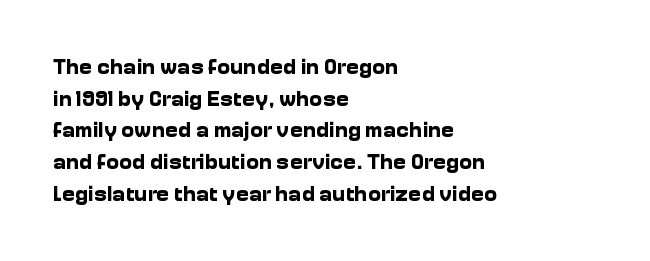
Q: Is the text bold? A: Yes.
Q: Is the text italic (slanted)? A: No, it is upright.
Q: Is the text underlined? A: No.
Q: How is the paragraph aligned? A: Left-aligned.
Q: Is the spacing between letters normal or unusually wide? A: Normal.
Q: Is the spacing between lines tight, normal or loose? A: Normal.
